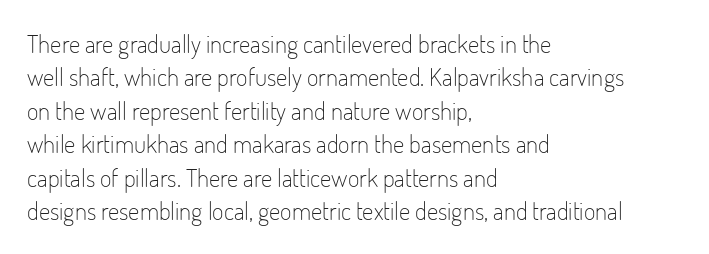
The image shows 25 px text type, upright; set left-aligned, normal line spacing (1.34x), normal letter spacing, not underlined.
